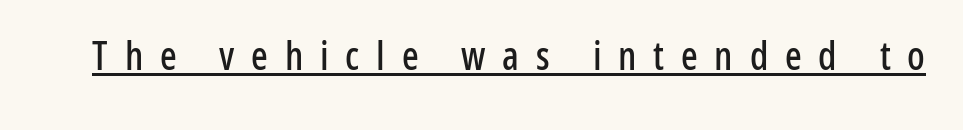
Q: Is the text italic (slanted)? A: No, it is upright.
Q: Is the typeface a serif or a sans-serif typeface? A: Sans-serif.
Q: Is the text underlined? A: Yes.
Q: Is the spacing between letters normal or unusually wide? A: Unusually wide.
Q: Width (condensed, normal, or wide)? A: Condensed.
Q: Stroke contrast? A: Low.
Q: x-height? A: Medium.
Q: Monospaced? A: No.
